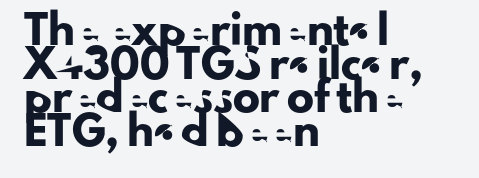
Q: Is the text italic (slanted)? A: No, it is upright.
Q: Is the text underlined? A: No.
Q: How is the paragraph aligned? A: Left-aligned.
Q: Is the spacing between letters normal or unusually wide? A: Normal.
Q: Is the spacing between lines tight, normal or loose? A: Normal.
